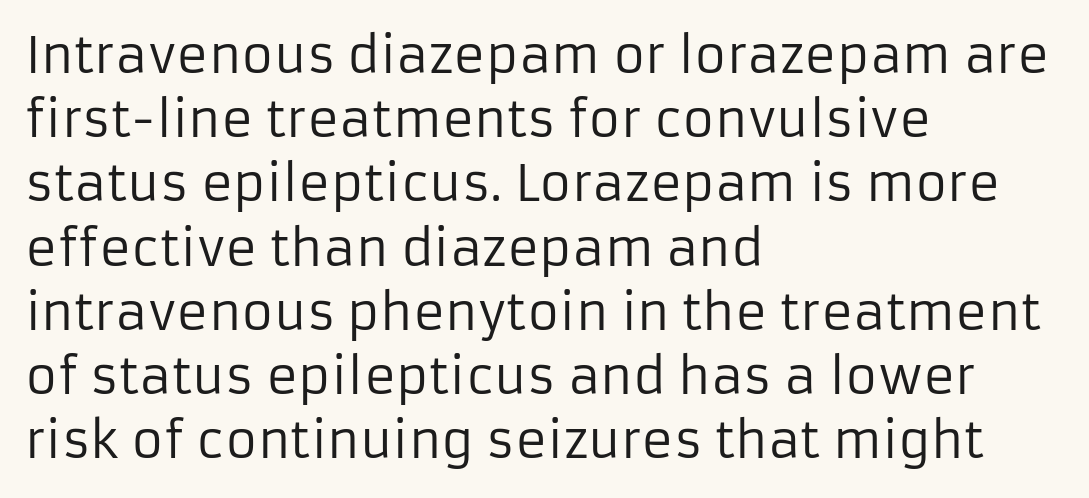
Stem width sits at or under what a default text font uses. Does the lettering tilt? It doesn't — this is upright. Casual observation: everything's shoved over to the left. Regular leading. Note the varied advance widths — an 'i' is clearly narrower than an 'm'. Between one letter and the next there's only the usual sliver of space.
